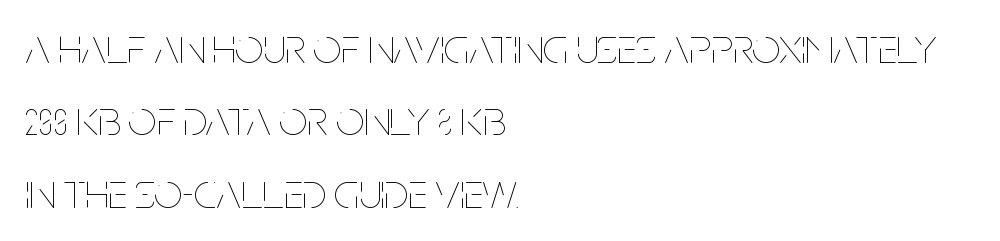
Q: Is the text bold? A: No.
Q: Is the text italic (slanted)? A: No, it is upright.
Q: Is the text underlined? A: No.
Q: How is the paragraph aligned? A: Left-aligned.
Q: Is the spacing between letters normal or unusually wide? A: Normal.
Q: Is the spacing between lines tight, normal or loose? A: Normal.
Q: Width (condensed, normal, or wide)? A: Condensed.
Q: Stroke contrast? A: Low.
Q: x-height? A: Large.
Q: Monospaced? A: No.
